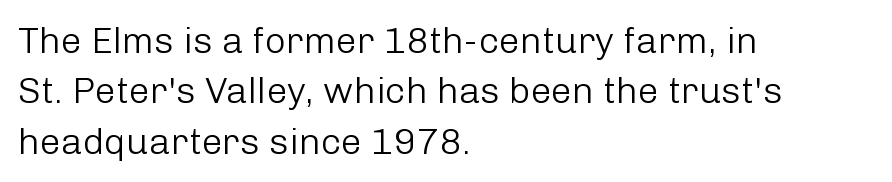
Q: Is the text bold? A: No.
Q: Is the text italic (slanted)? A: No, it is upright.
Q: Is the typeface a serif or a sans-serif typeface? A: Sans-serif.
Q: Is the text underlined? A: No.
Q: How is the paragraph aligned? A: Left-aligned.
Q: Is the spacing between letters normal or unusually wide? A: Normal.
Q: Is the spacing between lines tight, normal or loose? A: Normal.
Q: Width (condensed, normal, or wide)? A: Normal.
Q: Stroke contrast? A: Low.
Q: x-height? A: Medium.
Q: Monospaced? A: No.
